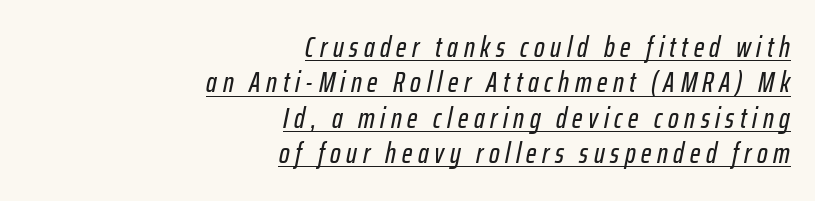
{"italic": "yes", "lean": "right", "slant_degrees": 12, "width": "condensed", "stroke_contrast": "low", "x_height": "medium", "monospaced": "no", "underline": "yes", "align": "right", "line_spacing": "normal", "line_spacing_ratio": 1.26, "letter_spacing": "wide", "letter_spacing_em": 0.2, "glyph_px": 28}
